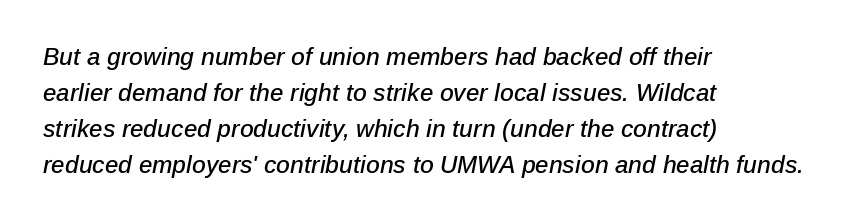
The image shows 24 px text type, italic (leaning right); set left-aligned, normal line spacing (1.5x), normal letter spacing, not underlined.
